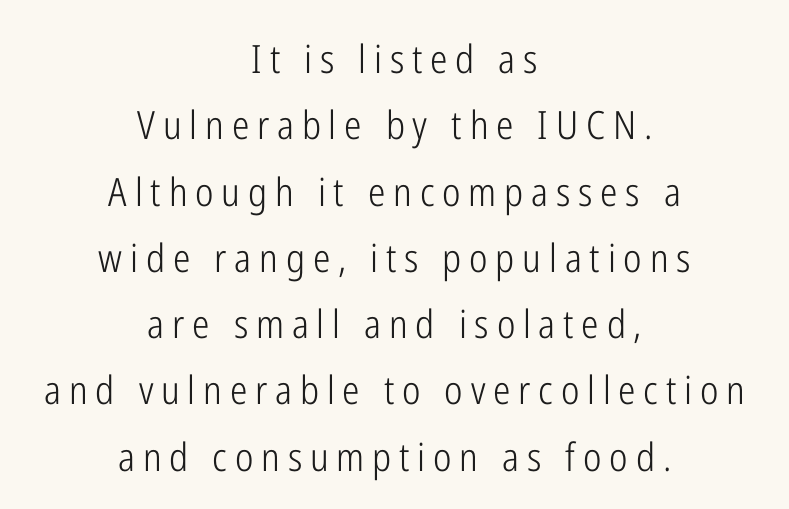
The image shows 39 px light, condensed sans-serif type, upright; set centered, normal line spacing (1.7x), unusually wide letter spacing (+0.2 em), not underlined; low stroke contrast and a medium x-height.
